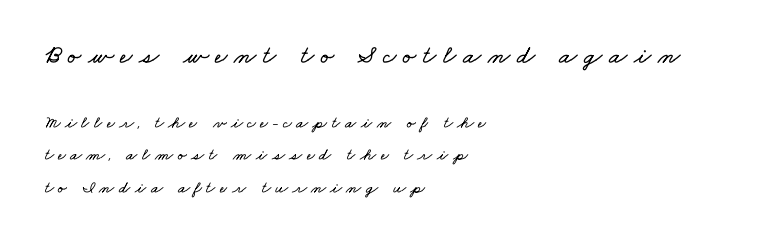
{"underline": "no", "align": "left", "line_spacing": "loose", "line_spacing_ratio": 1.9, "letter_spacing": "wide", "letter_spacing_em": 0.26, "larger_block": "first", "size_ratio": 1.53, "glyph_px": 26}
